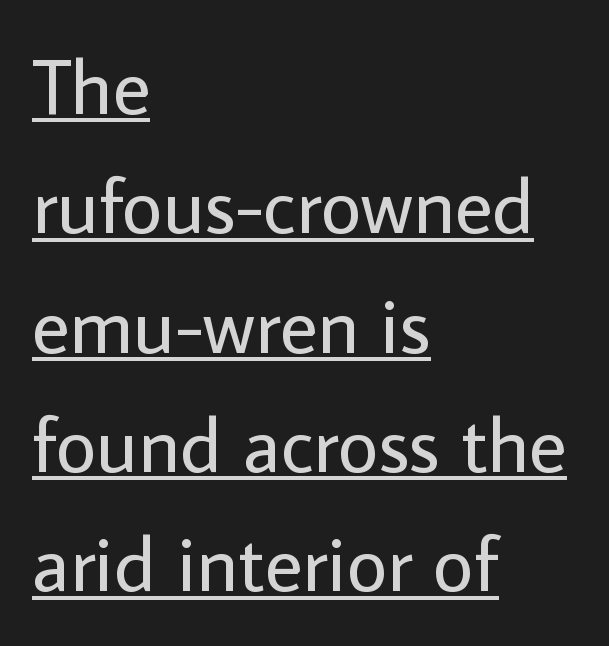
The image shows 79 px regular-weight sans-serif type, upright; set left-aligned, normal line spacing (1.51x), normal letter spacing, underlined; low stroke contrast and a medium x-height.
